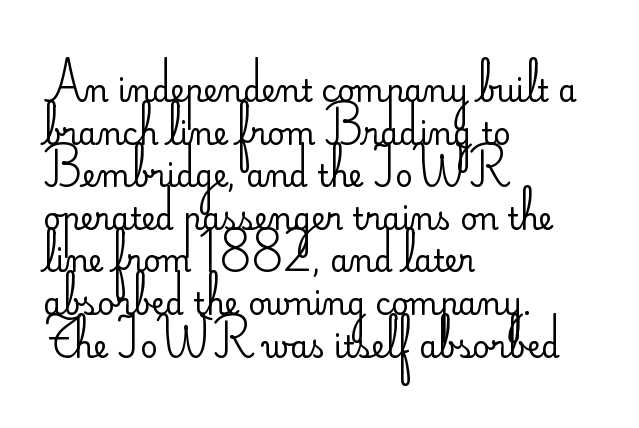
{"serif": "no", "italic": "no", "bold": "no", "weight": "regular", "width": "normal", "stroke_contrast": "low", "x_height": "small", "monospaced": "no", "underline": "no", "align": "left", "line_spacing": "normal", "line_spacing_ratio": 1.42, "letter_spacing": "normal", "letter_spacing_em": 0.0, "glyph_px": 30}
